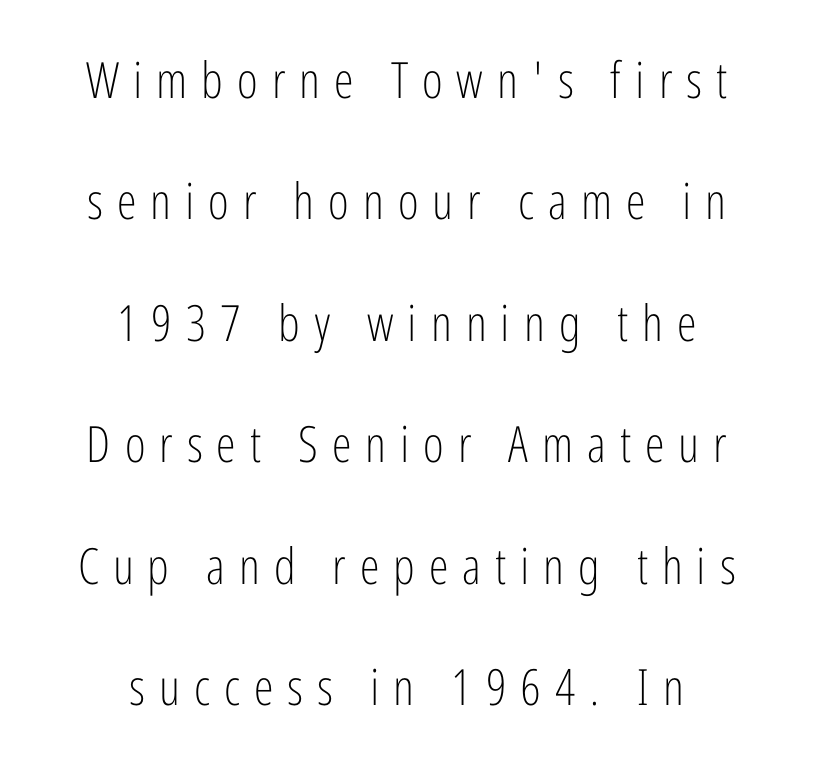
The image shows 50 px light, condensed sans-serif type, upright; set centered, loose line spacing (2.43x), unusually wide letter spacing (+0.28 em), not underlined; low stroke contrast and a medium x-height.
